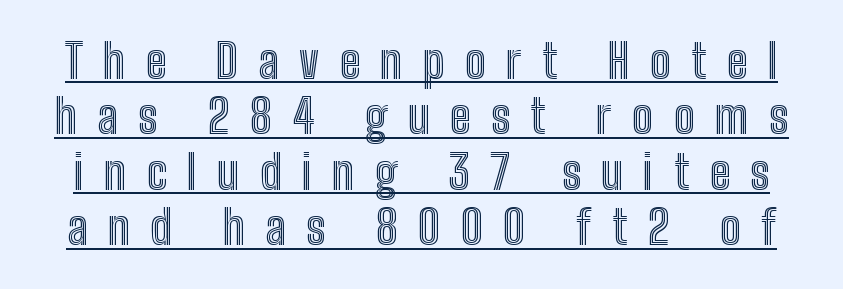
The image shows 47 px condensed type, upright; set line spacing 1.18x, unusually wide letter spacing (+0.43 em), underlined; a medium x-height.
